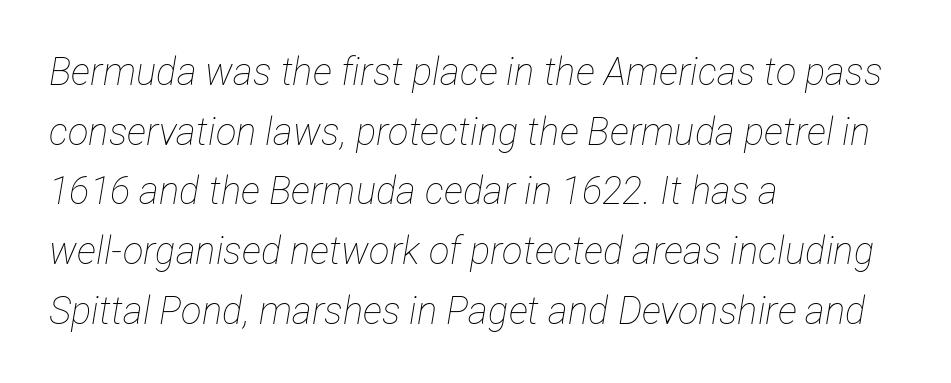
The image shows 38 px thin, condensed type, italic (leaning right); set left-aligned, normal line spacing (1.57x), normal letter spacing, not underlined; low stroke contrast and a medium x-height.
